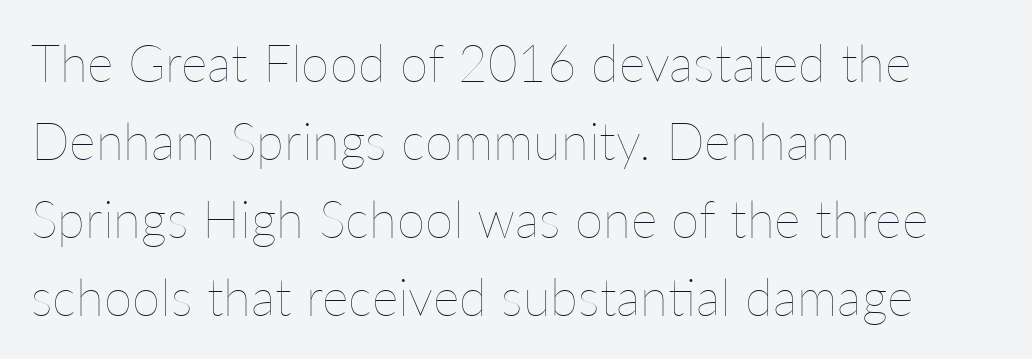
{"italic": "no", "bold": "no", "weight": "thin", "width": "normal", "stroke_contrast": "low", "x_height": "medium", "monospaced": "no", "underline": "no", "align": "left", "line_spacing": "normal", "line_spacing_ratio": 1.53, "letter_spacing": "normal", "letter_spacing_em": 0.0, "glyph_px": 51}
